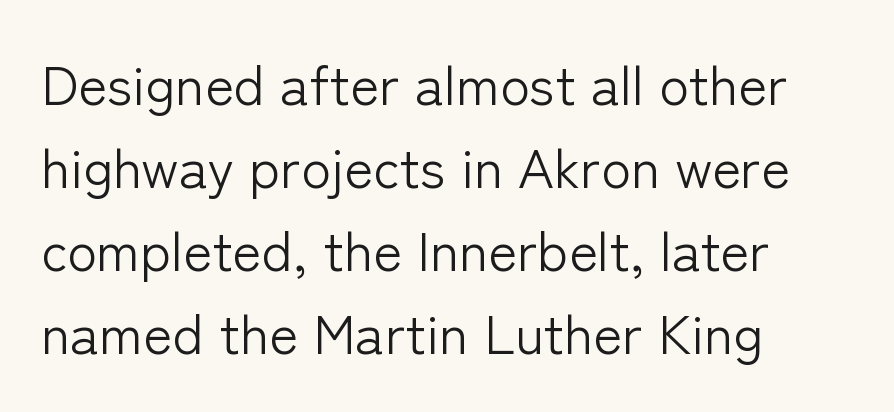
{"serif": "no", "italic": "no", "bold": "no", "weight": "light", "width": "normal", "stroke_contrast": "low", "x_height": "medium", "monospaced": "no", "underline": "no", "align": "left", "line_spacing": "normal", "line_spacing_ratio": 1.51, "letter_spacing": "normal", "letter_spacing_em": 0.0, "glyph_px": 55}
